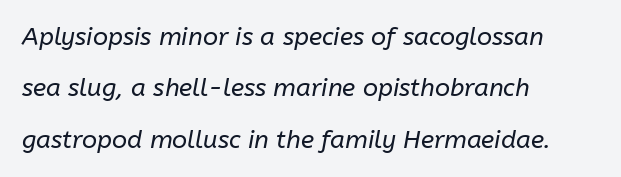
This sample trades compactness for vertical openness between lines. The face used here is rendered with its standard letterfit. Anything drawn beneath the words? Only blank space. No heavy texture on the line: the type isn't bold. The paragraph has a hard left edge and a soft right edge. Slanted lettering throughout.
